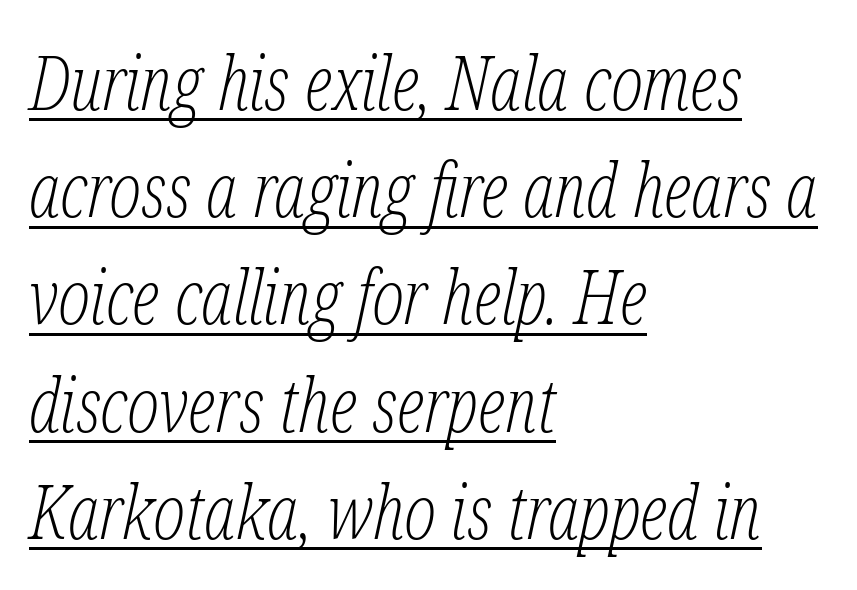
The image shows 75 px light, condensed serif type, italic (leaning right); set left-aligned, normal line spacing (1.43x), normal letter spacing, underlined; low stroke contrast and a medium x-height.
